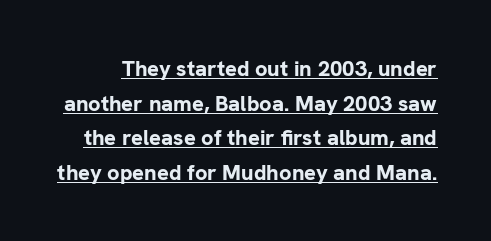
The image shows 22 px bold type, upright; set normal line spacing (1.57x), normal letter spacing, underlined.
